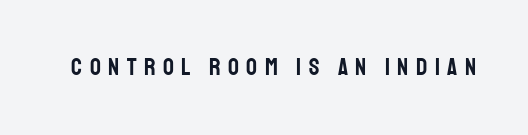
The image shows 24 px text type, upright; set unusually wide letter spacing (+0.31 em), not underlined.
